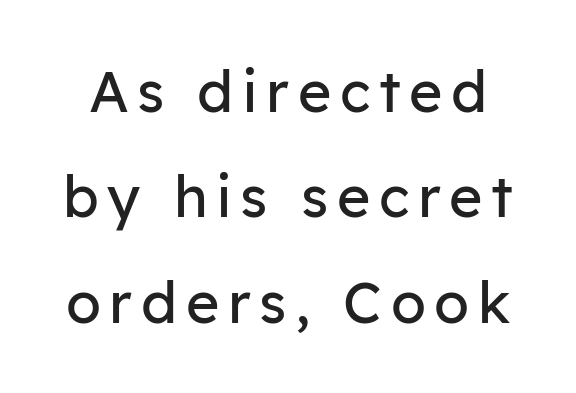
This rendering employs a face without finishing strokes, i.e., a sans-serif. A quiet, ordinary-to-light weight characterises the typeface. Proportional: the letters do not fall into vertical columns. Does the lettering tilt? It doesn't — this is upright.
